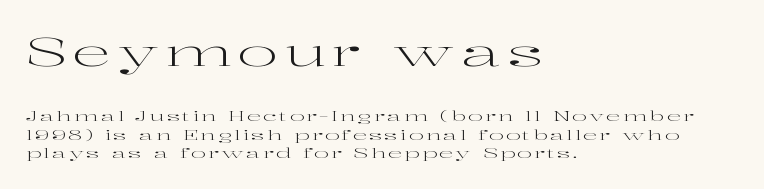
Q: Is the text bold? A: No.
Q: Is the text italic (slanted)? A: No, it is upright.
Q: Is the typeface a serif or a sans-serif typeface? A: Serif.
Q: Is the text underlined? A: No.
Q: How is the paragraph aligned? A: Left-aligned.
Q: Is the spacing between lines tight, normal or loose? A: Normal.
Q: Which block of text is set in a larger size, the first (top) or the second (bottom)? A: The first (top) one.
Q: Width (condensed, normal, or wide)? A: Wide.
Q: Stroke contrast? A: High.
Q: x-height? A: Medium.
Q: Monospaced? A: No.
